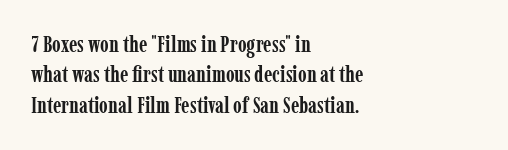
The image shows 22 px bold type, upright; set left-aligned, normal line spacing (1.38x), normal letter spacing, not underlined.
